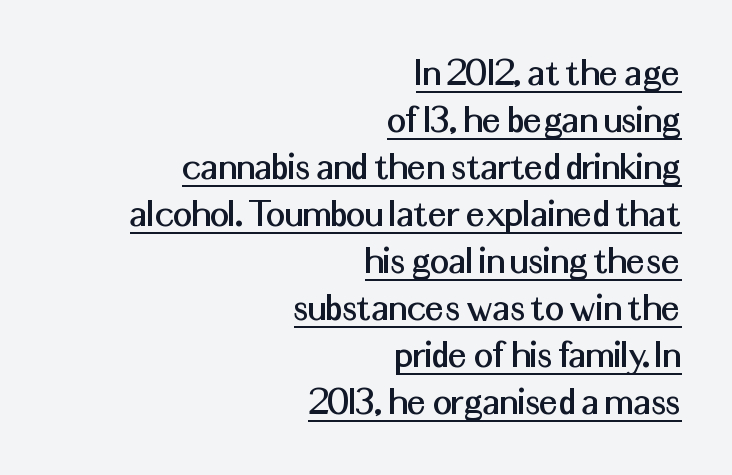
Q: Is the text italic (slanted)? A: No, it is upright.
Q: Is the typeface a serif or a sans-serif typeface? A: Sans-serif.
Q: Is the text underlined? A: Yes.
Q: How is the paragraph aligned? A: Right-aligned.
Q: Is the spacing between letters normal or unusually wide? A: Normal.
Q: Is the spacing between lines tight, normal or loose? A: Tight.
Q: Width (condensed, normal, or wide)? A: Normal.
Q: Stroke contrast? A: Medium.
Q: x-height? A: Medium.
Q: Monospaced? A: No.
